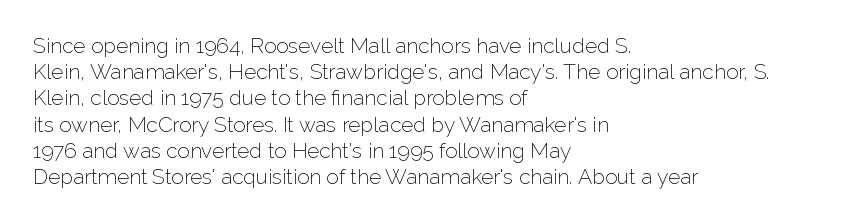
The image shows 21 px text type, upright; set left-aligned, normal line spacing (1.25x), normal letter spacing, not underlined.
